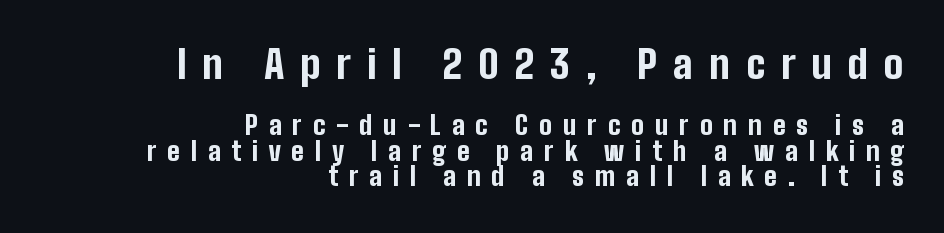
The image shows 39 px bold, condensed sans-serif type, upright; set right-aligned, tight line spacing (0.98x), unusually wide letter spacing (+0.41 em), not underlined; the first (top) block is 1.5x larger; low stroke contrast and a medium x-height.
